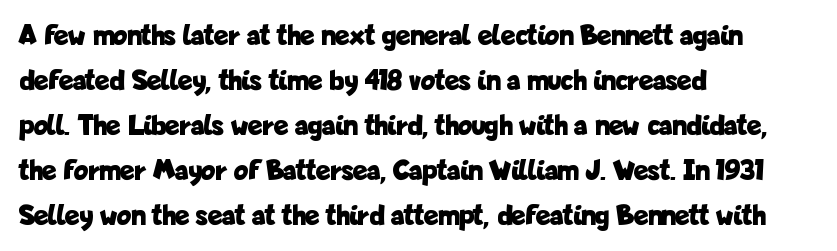
The image shows 30 px bold, condensed sans-serif type, upright; set left-aligned, normal line spacing (1.5x), normal letter spacing, not underlined; low stroke contrast and a medium x-height.
